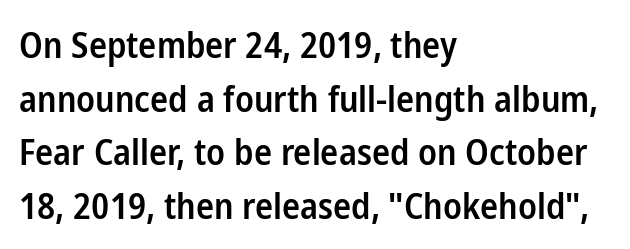
Q: Is the text bold? A: Semi-bold.
Q: Is the text italic (slanted)? A: No, it is upright.
Q: Is the typeface a serif or a sans-serif typeface? A: Sans-serif.
Q: Is the text underlined? A: No.
Q: How is the paragraph aligned? A: Left-aligned.
Q: Is the spacing between letters normal or unusually wide? A: Normal.
Q: Is the spacing between lines tight, normal or loose? A: Normal.
Q: Width (condensed, normal, or wide)? A: Condensed.
Q: Stroke contrast? A: Low.
Q: x-height? A: Medium.
Q: Monospaced? A: No.
